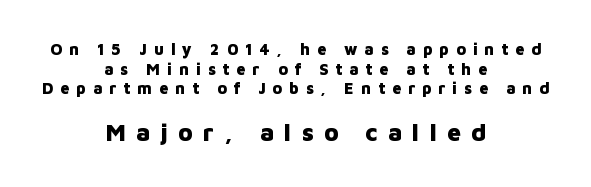
{"italic": "no", "bold": "yes", "underline": "no", "align": "center", "line_spacing_ratio": 1.23, "letter_spacing": "wide", "letter_spacing_em": 0.43, "larger_block": "second", "size_ratio": 1.5, "glyph_px": 24}
